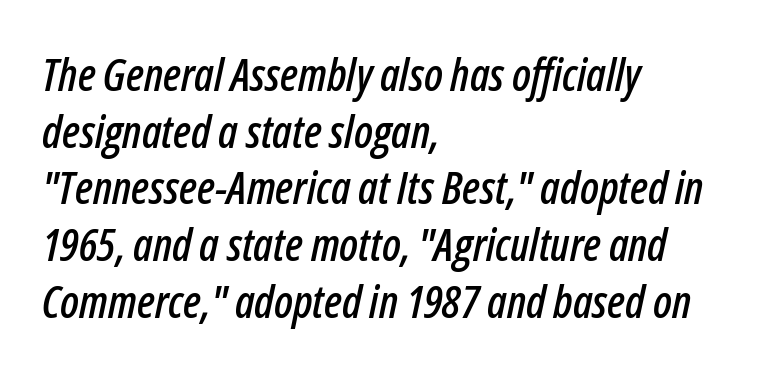
What stands out about the letter spacing? Nothing — it is the standard amount. Layout note: lines flush left. The glyphs are unaccompanied by any horizontal stroke below them. Is this a fixed-width face? No — the glyphs have proportional, varying widths.
